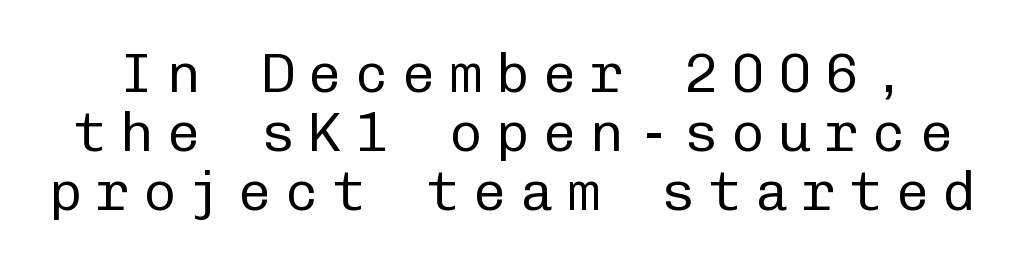
The image shows 56 px regular-weight sans-serif type, upright, monospaced; set tight line spacing (1.05x), unusually wide letter spacing (+0.24 em), not underlined; low stroke contrast and a medium x-height.
